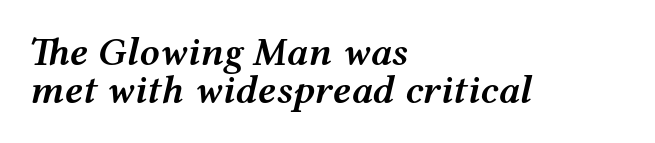
No extra tracking has been applied to these lines. Glance below the letters and you will spot only blank space. These lines are rendered in a variable-pitch font. The axis of the letterforms is tilted away from vertical. The compositor pushed each line to the left boundary.
